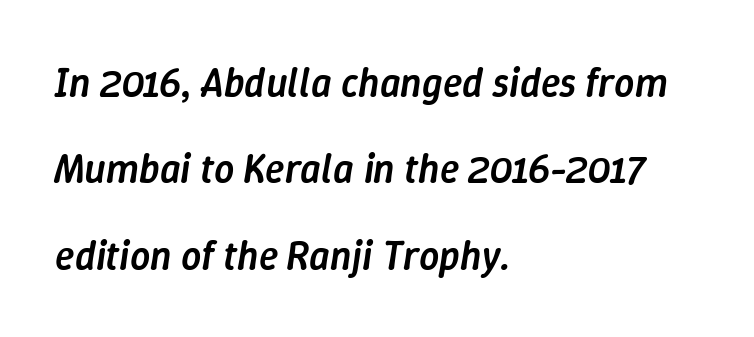
The setting favours the left margin, as ordinary paragraphs usually do. Typesetter's note: demi weight, one step under bold. This sample has the flowing, uneven cadence of proportional lettering. Compared with ordinary roman type, these characters are visibly tilted. These lines stand farther apart than default settings would place them.
